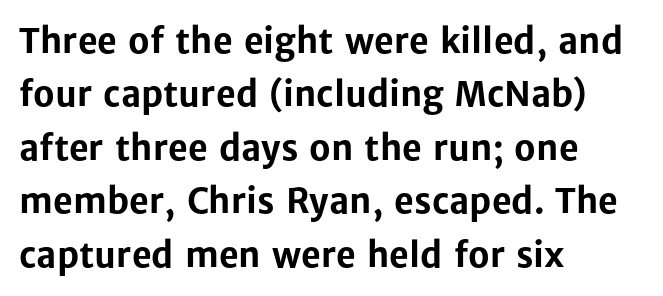
The image shows 34 px bold sans-serif type, upright; set left-aligned, normal line spacing (1.57x), normal letter spacing, not underlined; low stroke contrast and a medium x-height.
